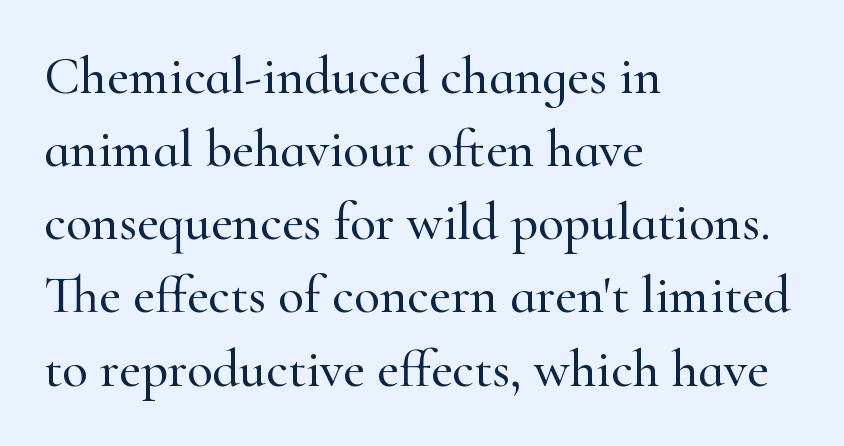
{"serif": "yes", "italic": "no", "width": "normal", "stroke_contrast": "high", "x_height": "small", "monospaced": "no", "underline": "no", "align": "left", "line_spacing": "normal", "line_spacing_ratio": 1.38, "letter_spacing": "normal", "letter_spacing_em": 0.0, "glyph_px": 53}
